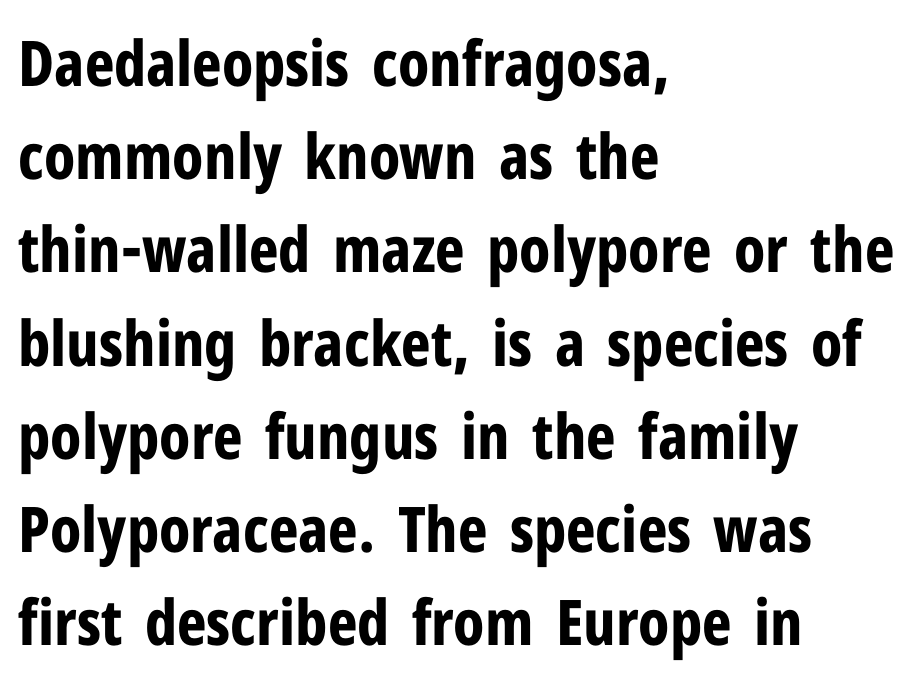
The image shows 63 px bold, condensed sans-serif type, upright; set left-aligned, normal line spacing (1.48x), normal letter spacing, not underlined; low stroke contrast and a medium x-height.
